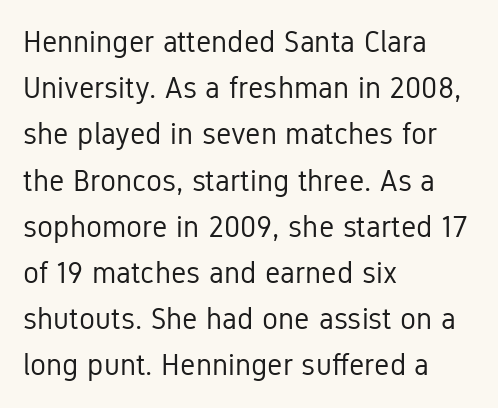
Note: no serifs on the glyphs. The specimen omits any rule beneath the text block's lines. The typeface has the unassuming heft of standard copy or less. Does the lettering tilt? It doesn't — this is upright.
